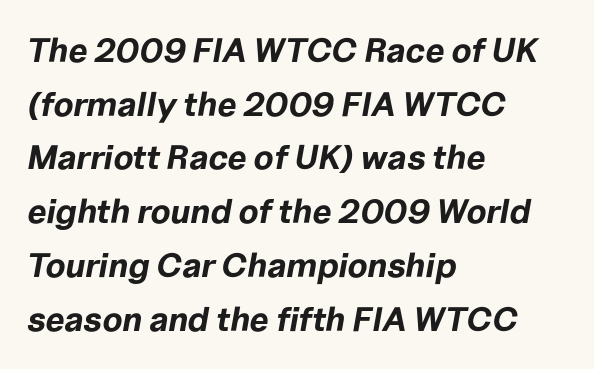
Q: Is the text bold? A: Yes.
Q: Is the text italic (slanted)? A: Yes, it leans right by about 10 degrees.
Q: Is the text underlined? A: No.
Q: How is the paragraph aligned? A: Left-aligned.
Q: Is the spacing between letters normal or unusually wide? A: Normal.
Q: Is the spacing between lines tight, normal or loose? A: Normal.
Q: Width (condensed, normal, or wide)? A: Normal.
Q: Stroke contrast? A: Low.
Q: x-height? A: Medium.
Q: Monospaced? A: No.
